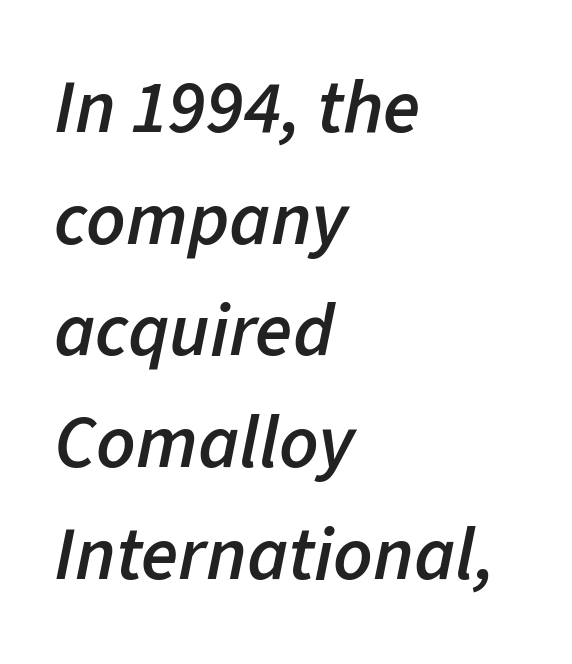
{"italic": "yes", "lean": "right", "slant_degrees": 11, "bold": "semi", "weight": "semibold", "width": "normal", "stroke_contrast": "low", "x_height": "medium", "monospaced": "no", "underline": "no", "align": "left", "line_spacing": "normal", "line_spacing_ratio": 1.47, "letter_spacing": "normal", "letter_spacing_em": 0.0, "glyph_px": 76}
